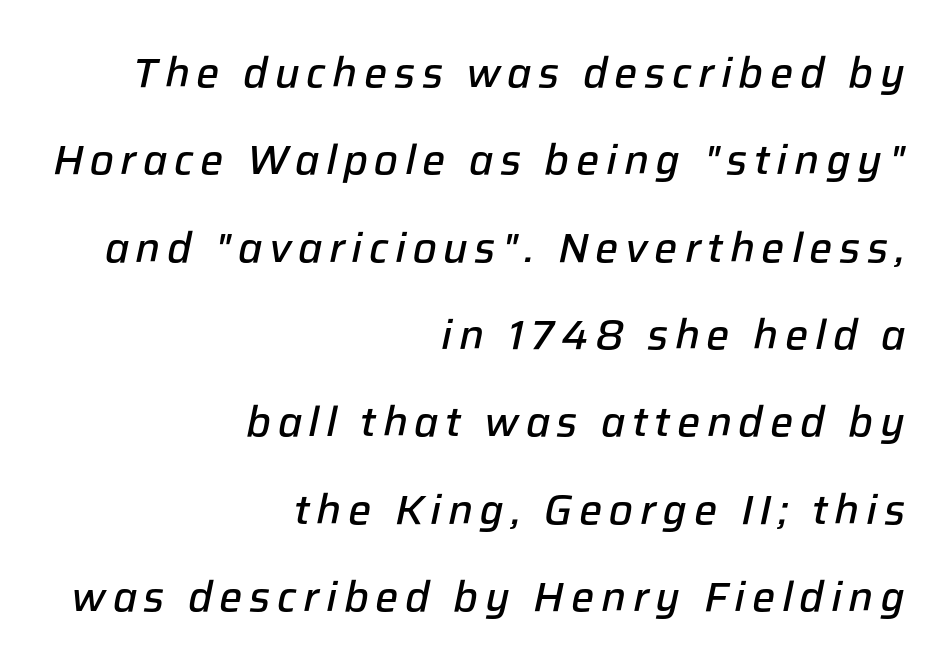
Letters rest on an invisible, unmarked baseline. Leading is clearly above the norm, producing a sparse column. The lines are quadded right. The letters are slanted; this is an italic face. What weight is shown? A semibold, between regular and bold.
